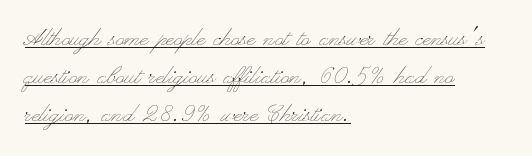
The image shows 29 px thin, wide type; set left-aligned, normal line spacing (1.31x), normal letter spacing, underlined; low stroke contrast and a small x-height.
